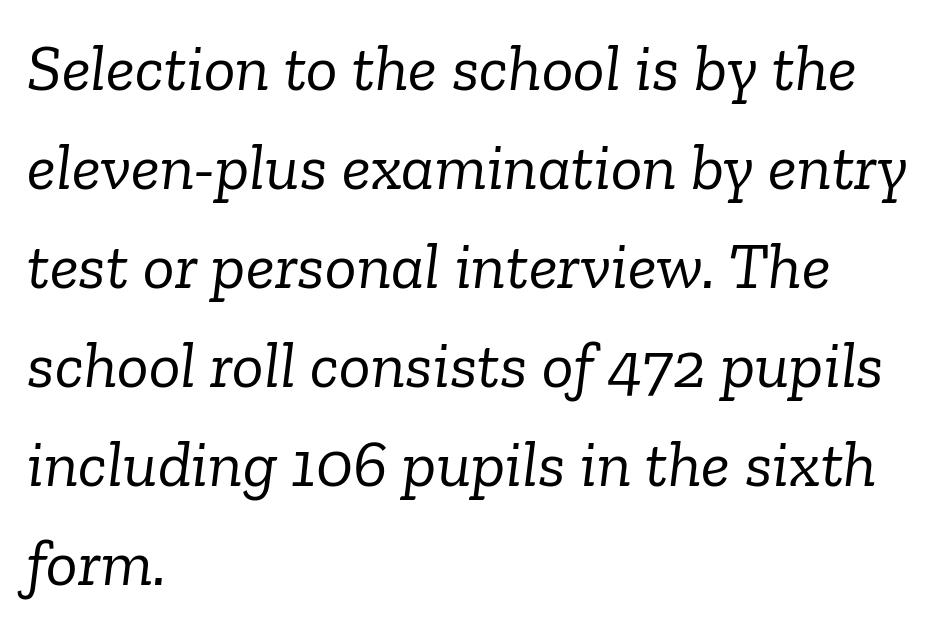
Horizontal alignment here is leftward, the default for most running prose. Is this a heavy cut? Hardly; it is regular or lighter. This sample has the flowing, uneven cadence of proportional lettering. Caption: standard tracking, unaltered. This sample keeps an unexceptional amount of space between lines. The gap between lines stays unmarked.
